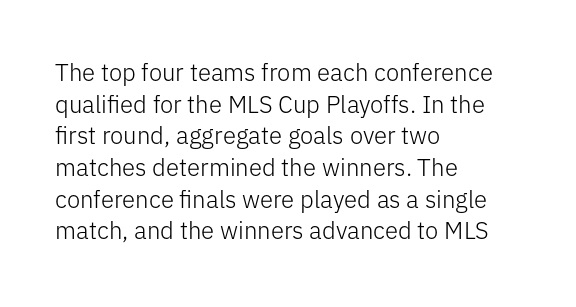
The image shows 24 px text type, upright; set left-aligned, normal line spacing (1.32x), normal letter spacing, not underlined.
